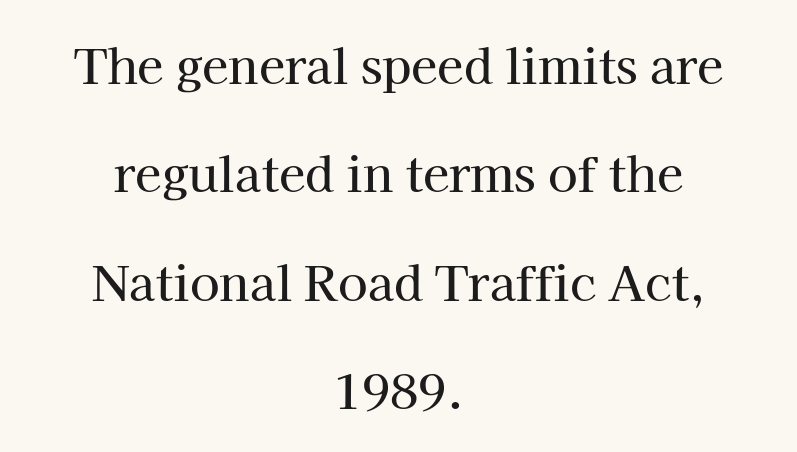
The image shows 48 px serif type, upright; set centered, loose line spacing (2.26x), normal letter spacing, not underlined; high stroke contrast and a medium x-height.
